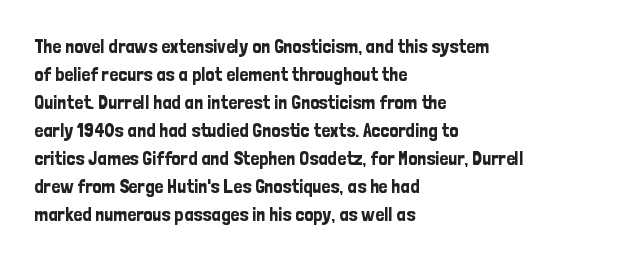
The image shows 20 px text type, upright; set left-aligned, normal line spacing (1.4x), normal letter spacing, not underlined.
